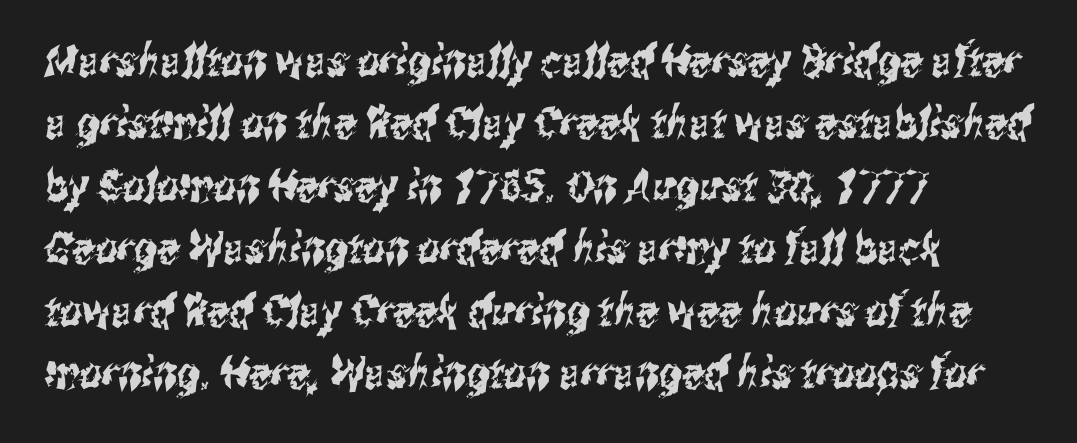
The lines in this sample share a left origin and differ only in where they stop. Rows of type keep a routine distance in the vertical direction. Typographically, this falls in the sans-serif category. Note the varied advance widths — an 'i' is clearly narrower than an 'm'. The strip under each line holds only bare page. Tracking value appears to be zero — textbook default spacing.
